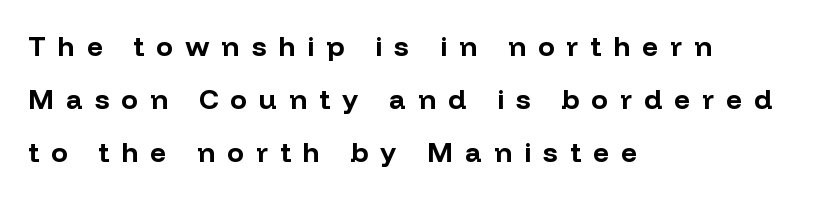
{"serif": "no", "italic": "no", "bold": "yes", "weight": "bold", "width": "normal", "stroke_contrast": "low", "x_height": "medium", "monospaced": "no", "underline": "no", "align": "left", "line_spacing": "loose", "line_spacing_ratio": 1.9, "letter_spacing": "wide", "letter_spacing_em": 0.43, "glyph_px": 28}
